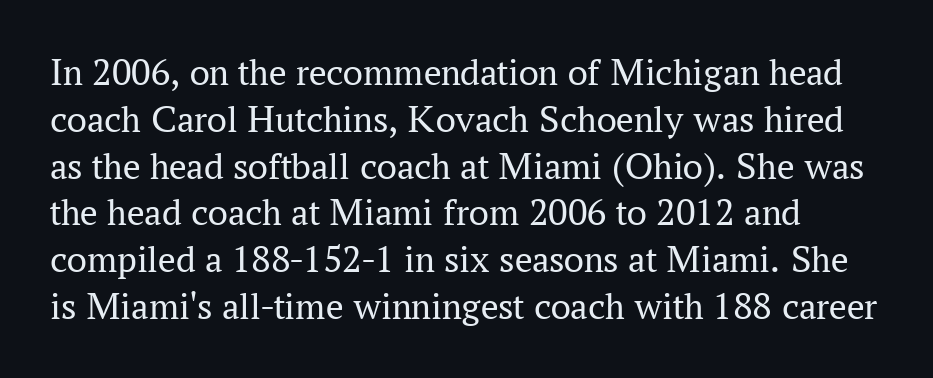
No word sits above an underline. The rendering uses natural spacing where letterforms have individual widths. Stroke terminals: seriffed. In terms of letterspacing, this is plain default setting.
